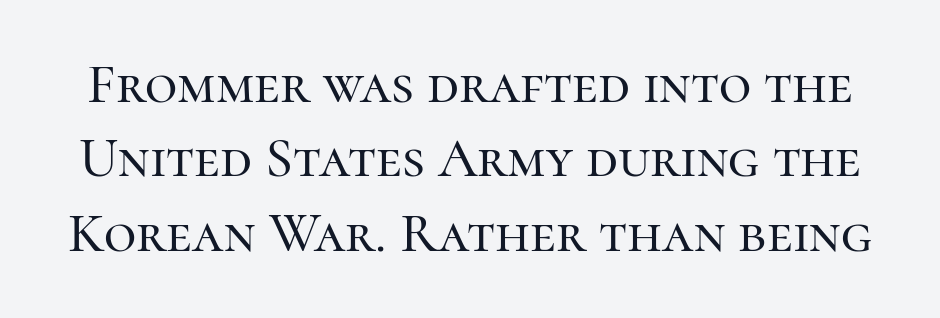
Varying glyph widths throughout — classic text-font behaviour. Does the lettering tilt? It doesn't — this is upright. The letterforms sit shoulder to shoulder at normal distance. A typesetter would label this face a serif. Quick note: interline space is typical. Check the space under the baseline: it is left empty.
